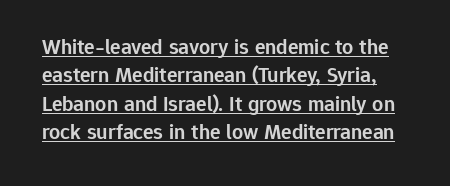
The image shows 22 px text type, upright; set normal line spacing (1.29x), normal letter spacing, underlined.
